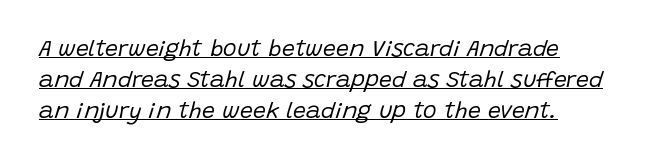
Q: Is the text bold? A: No.
Q: Is the text italic (slanted)? A: Yes, it leans right by about 15 degrees.
Q: Is the text underlined? A: Yes.
Q: Is the spacing between letters normal or unusually wide? A: Normal.
Q: Is the spacing between lines tight, normal or loose? A: Normal.
